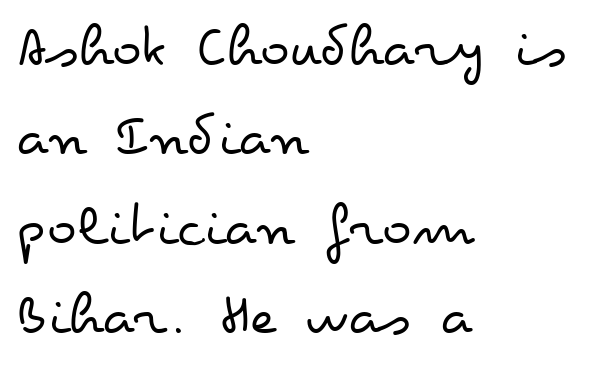
The image shows 62 px regular-weight, wide type, upright; set left-aligned, normal line spacing (1.44x), normal letter spacing, not underlined; low stroke contrast and a small x-height.
